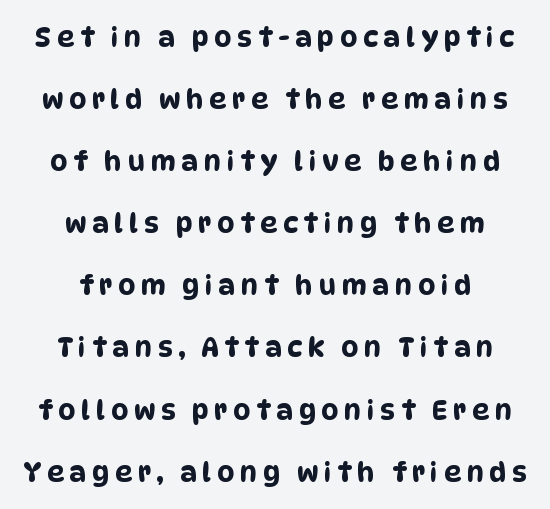
Q: Is the text underlined? A: No.
Q: How is the paragraph aligned? A: Centered.
Q: Is the spacing between letters normal or unusually wide? A: Unusually wide.
Q: Is the spacing between lines tight, normal or loose? A: Loose.
